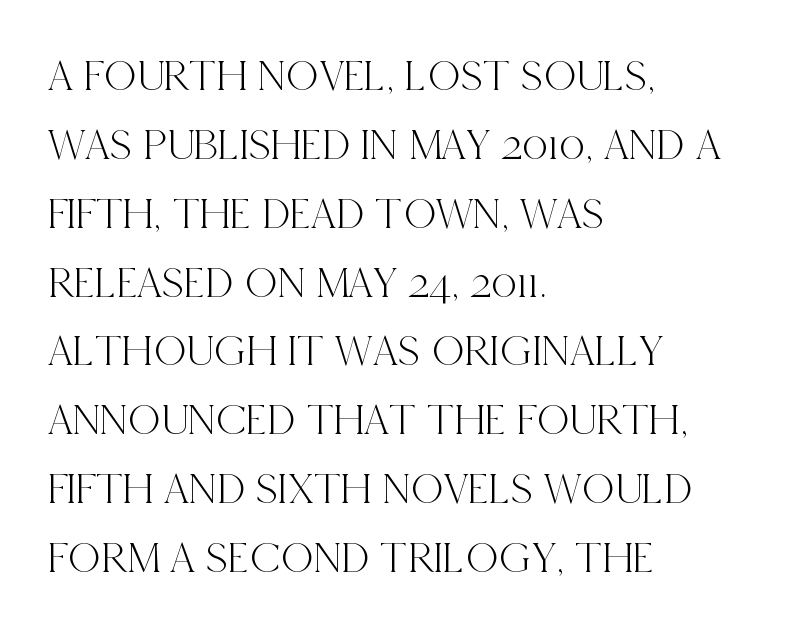
Q: Is the text italic (slanted)? A: No, it is upright.
Q: Is the typeface a serif or a sans-serif typeface? A: Serif.
Q: Is the text underlined? A: No.
Q: How is the paragraph aligned? A: Left-aligned.
Q: Is the spacing between letters normal or unusually wide? A: Normal.
Q: Is the spacing between lines tight, normal or loose? A: Normal.
Q: Width (condensed, normal, or wide)? A: Condensed.
Q: x-height? A: Large.
Q: Monospaced? A: No.
